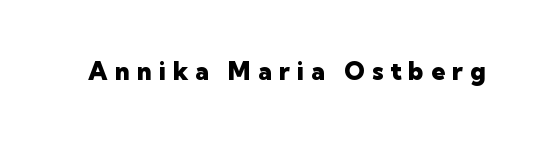
Q: Is the text bold? A: Yes.
Q: Is the text italic (slanted)? A: No, it is upright.
Q: Is the text underlined? A: No.
Q: Is the spacing between letters normal or unusually wide? A: Unusually wide.
